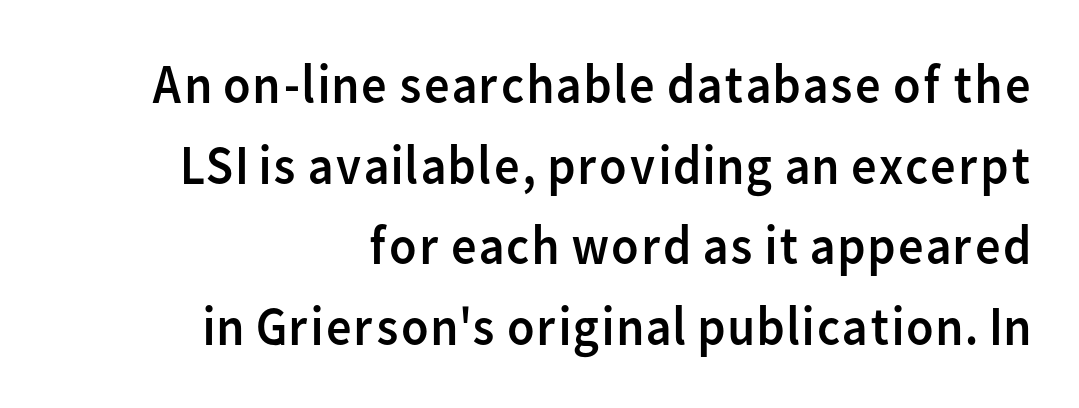
Q: Is the text bold? A: No.
Q: Is the text italic (slanted)? A: No, it is upright.
Q: Is the typeface a serif or a sans-serif typeface? A: Sans-serif.
Q: Is the text underlined? A: No.
Q: How is the paragraph aligned? A: Right-aligned.
Q: Is the spacing between letters normal or unusually wide? A: Normal.
Q: Is the spacing between lines tight, normal or loose? A: Normal.
Q: Width (condensed, normal, or wide)? A: Normal.
Q: Stroke contrast? A: Low.
Q: x-height? A: Medium.
Q: Monospaced? A: No.
